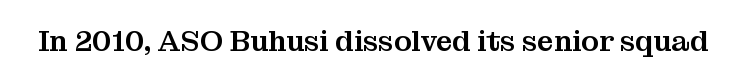
The image shows 29 px serif type, upright; set normal letter spacing, not underlined; medium stroke contrast and a medium x-height.
